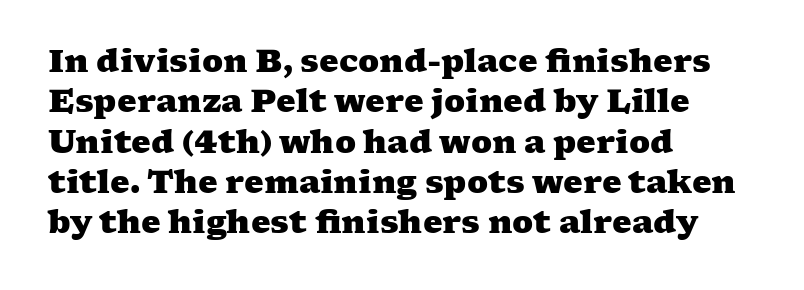
Q: Is the text bold? A: Yes.
Q: Is the typeface a serif or a sans-serif typeface? A: Serif.
Q: Is the text underlined? A: No.
Q: How is the paragraph aligned? A: Left-aligned.
Q: Is the spacing between letters normal or unusually wide? A: Normal.
Q: Is the spacing between lines tight, normal or loose? A: Normal.
Q: Width (condensed, normal, or wide)? A: Wide.
Q: Stroke contrast? A: Medium.
Q: x-height? A: Medium.
Q: Monospaced? A: No.
